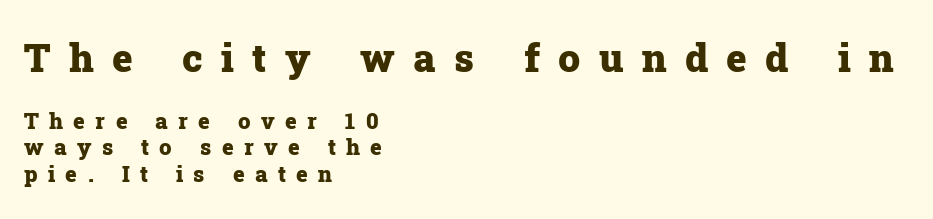
Q: Is the text bold? A: Yes.
Q: Is the text italic (slanted)? A: No, it is upright.
Q: Is the typeface a serif or a sans-serif typeface? A: Serif.
Q: Is the text underlined? A: No.
Q: How is the paragraph aligned? A: Left-aligned.
Q: Is the spacing between letters normal or unusually wide? A: Unusually wide.
Q: Which block of text is set in a larger size, the first (top) or the second (bottom)? A: The first (top) one.
Q: Width (condensed, normal, or wide)? A: Normal.
Q: Stroke contrast? A: Low.
Q: x-height? A: Medium.
Q: Monospaced? A: No.
